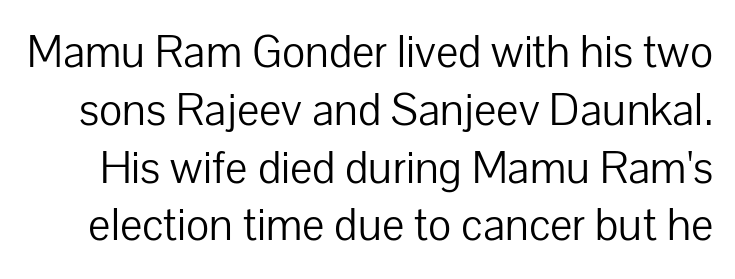
Q: Is the text bold? A: No.
Q: Is the text italic (slanted)? A: No, it is upright.
Q: Is the typeface a serif or a sans-serif typeface? A: Sans-serif.
Q: Is the text underlined? A: No.
Q: Is the spacing between letters normal or unusually wide? A: Normal.
Q: Width (condensed, normal, or wide)? A: Normal.
Q: Stroke contrast? A: Low.
Q: x-height? A: Medium.
Q: Monospaced? A: No.
